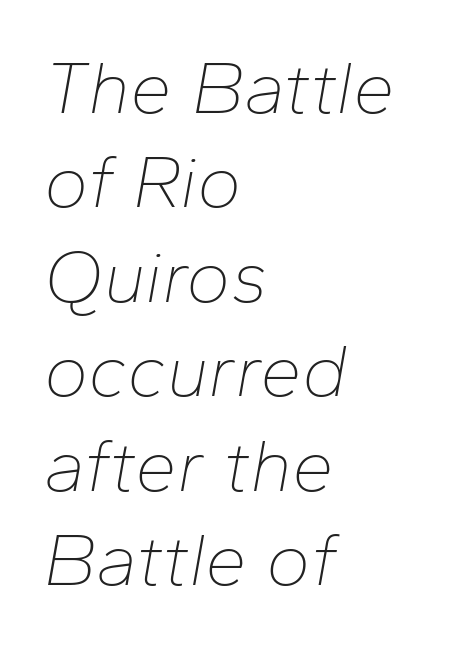
The image shows 75 px thin type, italic (leaning right); set left-aligned, normal line spacing (1.26x), normal letter spacing, not underlined; low stroke contrast and a medium x-height.
